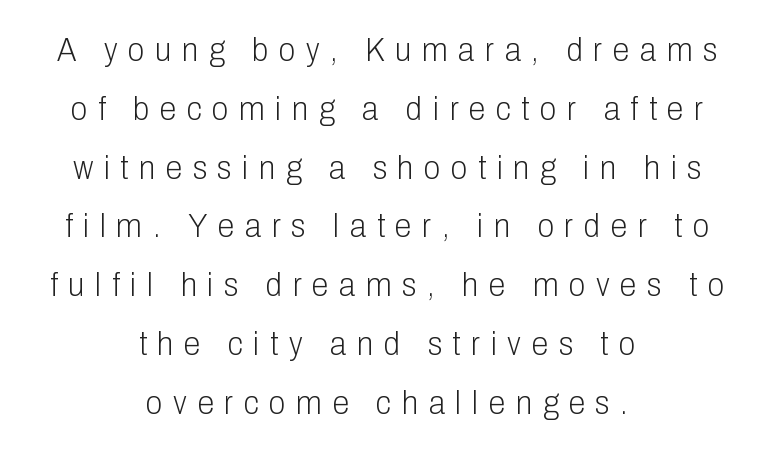
Q: Is the text bold? A: No.
Q: Is the text italic (slanted)? A: No, it is upright.
Q: Is the typeface a serif or a sans-serif typeface? A: Sans-serif.
Q: Is the text underlined? A: No.
Q: How is the paragraph aligned? A: Centered.
Q: Is the spacing between letters normal or unusually wide? A: Unusually wide.
Q: Width (condensed, normal, or wide)? A: Condensed.
Q: Stroke contrast? A: Low.
Q: x-height? A: Medium.
Q: Monospaced? A: No.
